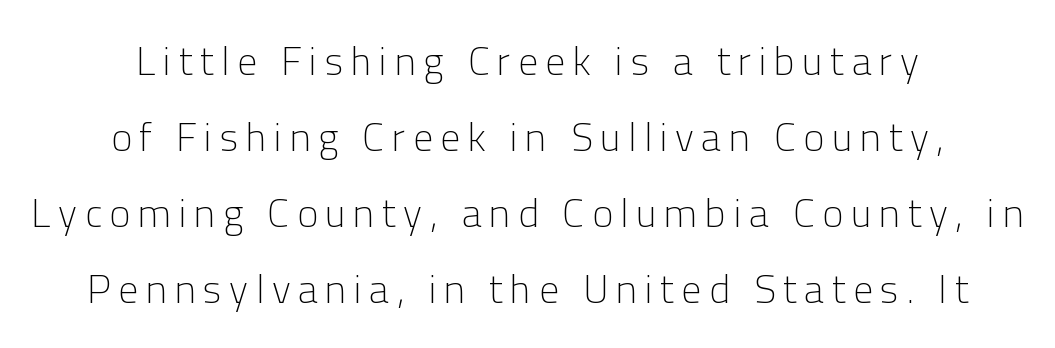
Does the copy run flush right? No — it is centered line by line. Descenders are the only things crossing below the line. Does the lettering tilt? It doesn't — this is upright. Does the leading feel generous? Absolutely, it's lavish. Observe the absence of serifs on each vertical stroke in this sample. Proportional: the letters do not fall into vertical columns.
